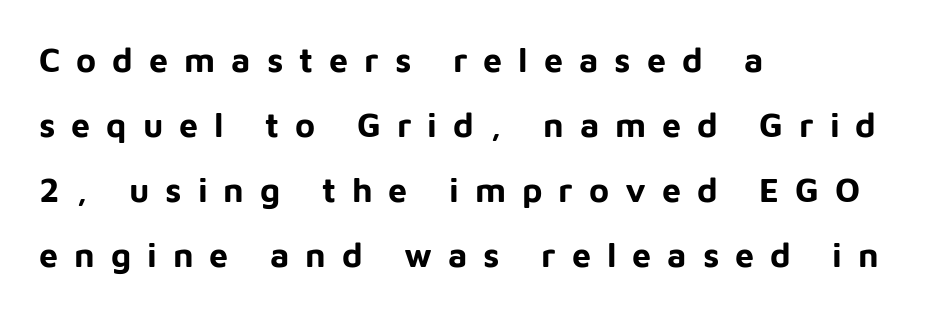
These lines are set flush left with a ragged right edge. This sample has the flowing, uneven cadence of proportional lettering. This is heavy type, rendered in bold. The tracking jumps out immediately: characters are airy and widely separated. The vertical gap from one line to the next is large.
